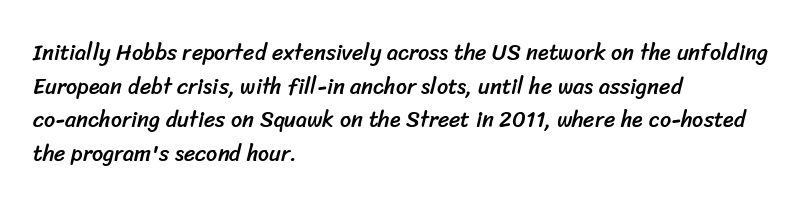
{"underline": "no", "align": "left", "line_spacing": "normal", "line_spacing_ratio": 1.53, "letter_spacing": "normal", "letter_spacing_em": 0.0, "glyph_px": 22}
